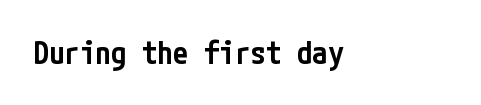
{"serif": "no", "italic": "no", "bold": "semi", "weight": "semibold", "width": "condensed", "stroke_contrast": "low", "x_height": "medium", "underline": "no", "align": "left", "letter_spacing": "normal", "letter_spacing_em": 0.0, "glyph_px": 31}
